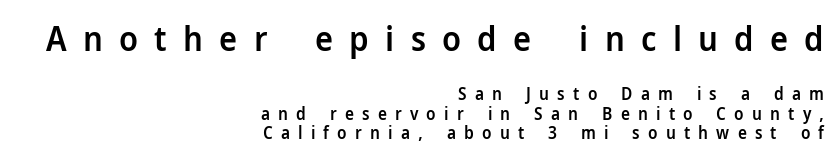
{"serif": "no", "italic": "no", "bold": "semi", "weight": "semibold", "width": "normal", "stroke_contrast": "low", "x_height": "medium", "monospaced": "no", "underline": "no", "align": "right", "line_spacing": "tight", "line_spacing_ratio": 1.15, "letter_spacing": "wide", "letter_spacing_em": 0.48, "larger_block": "first", "size_ratio": 2.0, "glyph_px": 34}
